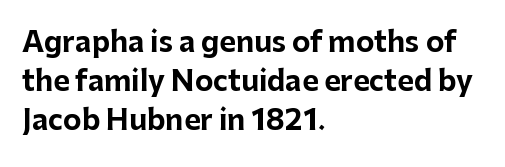
Q: Is the text bold? A: Yes.
Q: Is the text italic (slanted)? A: No, it is upright.
Q: Is the typeface a serif or a sans-serif typeface? A: Sans-serif.
Q: Is the text underlined? A: No.
Q: How is the paragraph aligned? A: Left-aligned.
Q: Is the spacing between letters normal or unusually wide? A: Normal.
Q: Is the spacing between lines tight, normal or loose? A: Normal.
Q: Width (condensed, normal, or wide)? A: Normal.
Q: Stroke contrast? A: Low.
Q: x-height? A: Medium.
Q: Monospaced? A: No.
